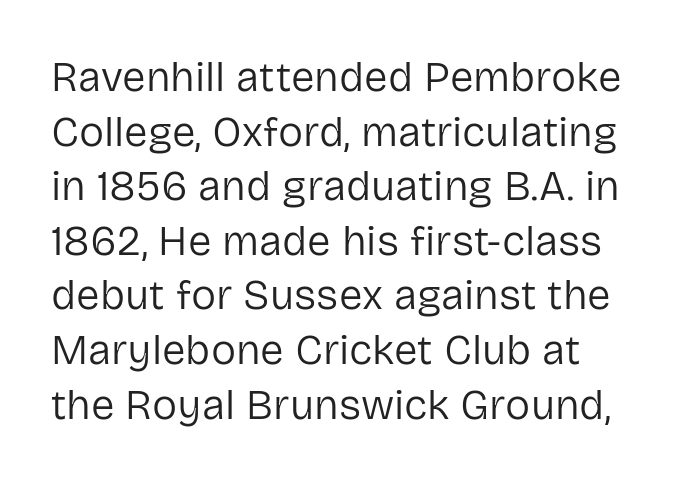
This block has exactly the height ordinary leading produces. To sum up the face: it is a sans, with no serifs. Inter-character spacing is left at the font's built-in metrics. Upright lettering throughout. These glyphs show unthickened strokes, regular width or finer.
